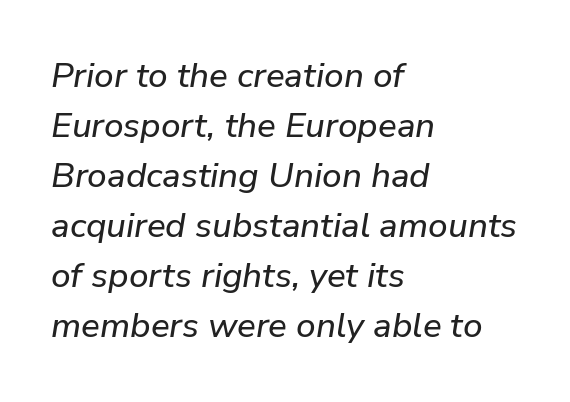
{"italic": "yes", "lean": "right", "slant_degrees": 9, "width": "normal", "stroke_contrast": "low", "x_height": "medium", "monospaced": "no", "underline": "no", "align": "left", "line_spacing": "normal", "line_spacing_ratio": 1.43, "letter_spacing": "normal", "letter_spacing_em": 0.0, "glyph_px": 35}
